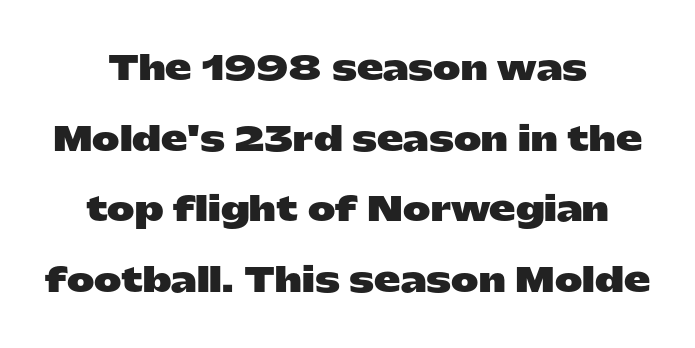
{"serif": "no", "italic": "no", "bold": "yes", "weight": "heavy", "width": "wide", "stroke_contrast": "low", "x_height": "medium", "monospaced": "no", "underline": "no", "align": "center", "line_spacing": "loose", "line_spacing_ratio": 2.14, "letter_spacing": "normal", "letter_spacing_em": 0.0, "glyph_px": 33}
